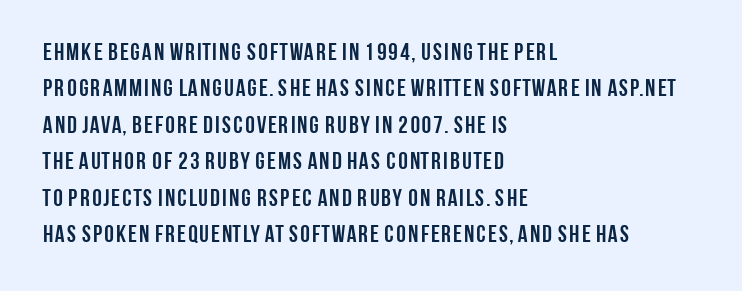
The image shows 24 px bold type, upright; set left-aligned, normal line spacing (1.52x), normal letter spacing, not underlined.
